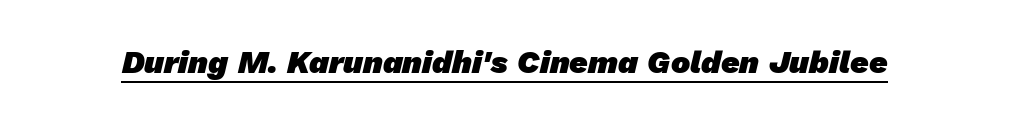
Q: Is the text bold? A: Yes.
Q: Is the typeface a serif or a sans-serif typeface? A: Sans-serif.
Q: Is the text underlined? A: Yes.
Q: Is the spacing between letters normal or unusually wide? A: Normal.
Q: Width (condensed, normal, or wide)? A: Normal.
Q: Stroke contrast? A: Low.
Q: x-height? A: Medium.
Q: Monospaced? A: No.
